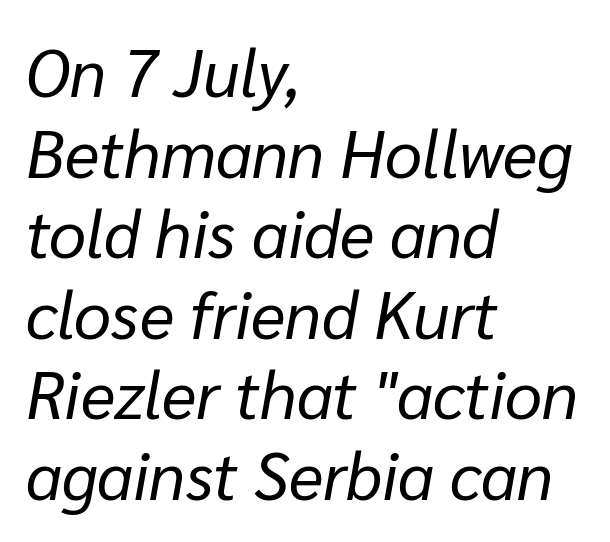
The image shows 66 px regular-weight type, italic (leaning right); set left-aligned, line spacing 1.22x, normal letter spacing, not underlined; low stroke contrast and a medium x-height.
